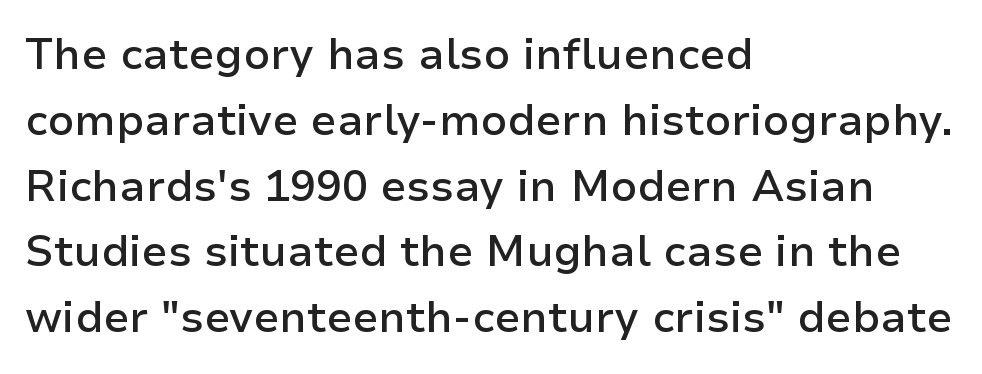
{"serif": "no", "italic": "no", "bold": "semi", "weight": "semibold", "width": "normal", "stroke_contrast": "low", "x_height": "medium", "monospaced": "no", "underline": "no", "align": "left", "line_spacing": "normal", "line_spacing_ratio": 1.53, "letter_spacing": "normal", "letter_spacing_em": 0.0, "glyph_px": 43}
